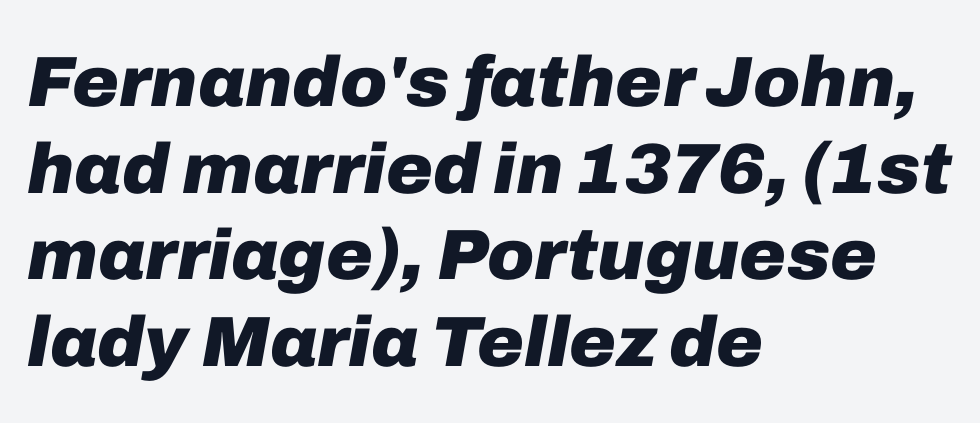
Q: Is the text bold? A: Yes.
Q: Is the text italic (slanted)? A: Yes, it leans right by about 10 degrees.
Q: Is the text underlined? A: No.
Q: How is the paragraph aligned? A: Left-aligned.
Q: Is the spacing between letters normal or unusually wide? A: Normal.
Q: Width (condensed, normal, or wide)? A: Normal.
Q: Stroke contrast? A: Low.
Q: x-height? A: Medium.
Q: Monospaced? A: No.
